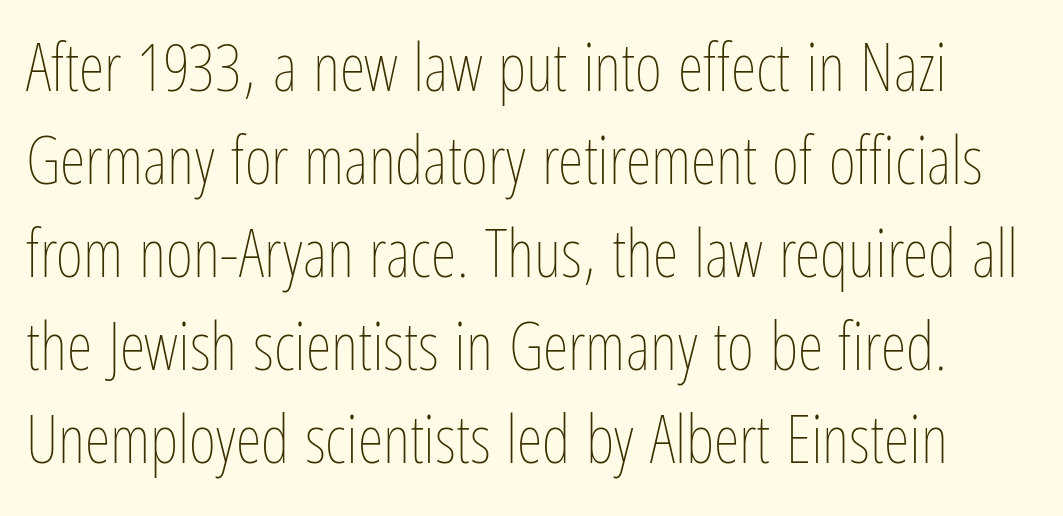
The image shows 66 px thin, condensed type, upright; set normal line spacing (1.41x), normal letter spacing, not underlined; low stroke contrast and a medium x-height.
